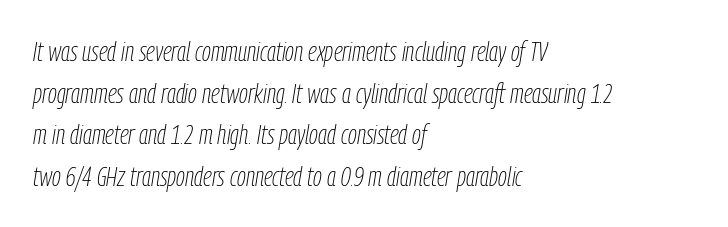
The image shows 28 px thin, condensed type, italic (leaning right); set left-aligned, normal line spacing (1.49x), normal letter spacing, not underlined; low stroke contrast and a medium x-height.
